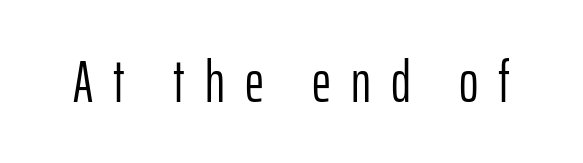
Q: Is the text bold? A: No.
Q: Is the text italic (slanted)? A: No, it is upright.
Q: Is the typeface a serif or a sans-serif typeface? A: Sans-serif.
Q: Is the text underlined? A: No.
Q: Is the spacing between letters normal or unusually wide? A: Unusually wide.
Q: Width (condensed, normal, or wide)? A: Condensed.
Q: Stroke contrast? A: Low.
Q: x-height? A: Medium.
Q: Monospaced? A: No.
